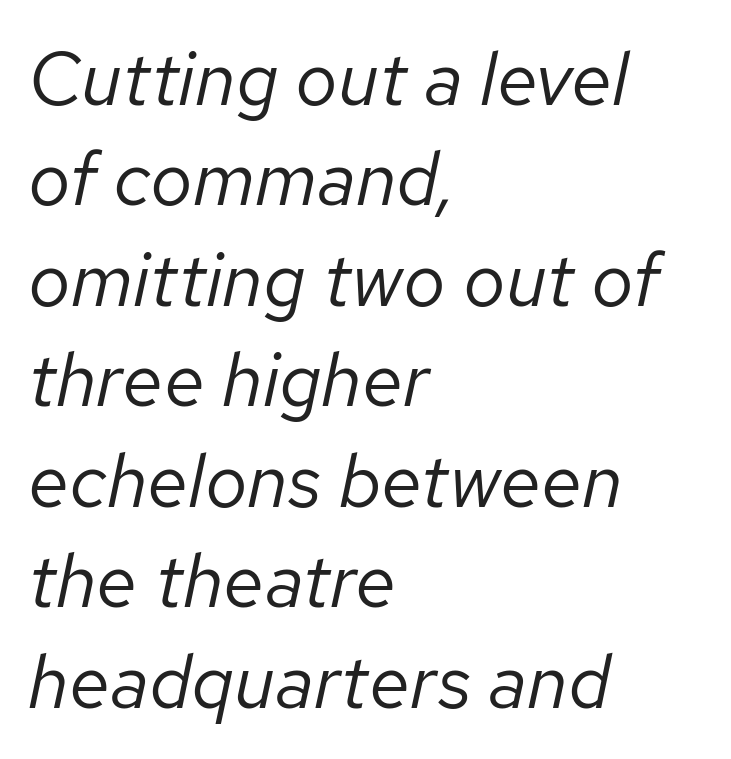
{"italic": "yes", "lean": "right", "slant_degrees": 12, "bold": "no", "weight": "regular", "width": "normal", "stroke_contrast": "low", "x_height": "medium", "monospaced": "no", "underline": "no", "align": "left", "line_spacing": "normal", "line_spacing_ratio": 1.34, "letter_spacing": "normal", "letter_spacing_em": 0.0, "glyph_px": 75}
